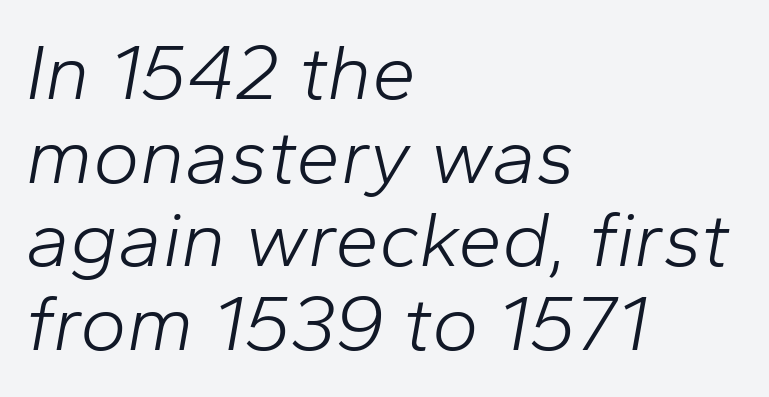
The image shows 79 px light type, italic (leaning right); set left-aligned, tight line spacing (1.06x), normal letter spacing, not underlined; low stroke contrast and a medium x-height.
